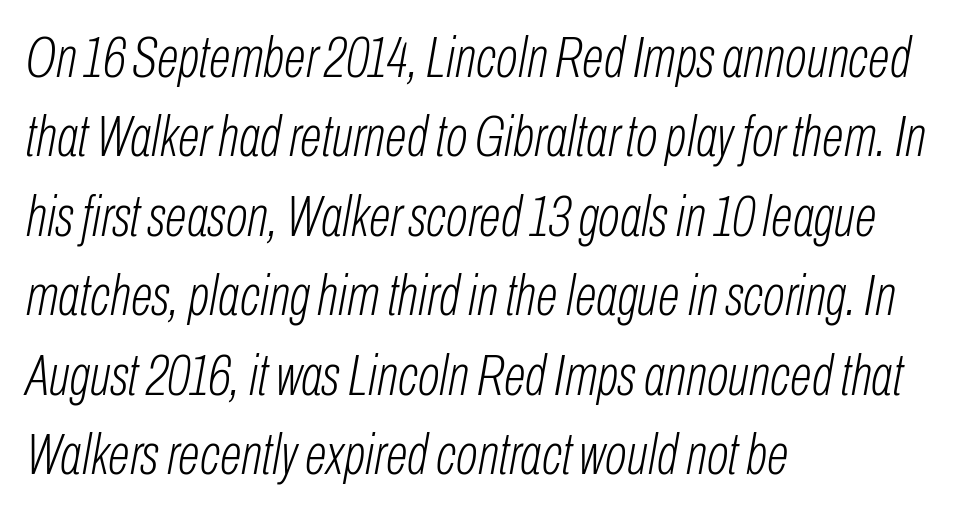
{"italic": "yes", "lean": "right", "slant_degrees": 10, "bold": "no", "weight": "light", "width": "condensed", "stroke_contrast": "low", "x_height": "medium", "monospaced": "no", "underline": "no", "align": "left", "line_spacing": "normal", "line_spacing_ratio": 1.37, "letter_spacing": "normal", "letter_spacing_em": 0.0, "glyph_px": 58}
